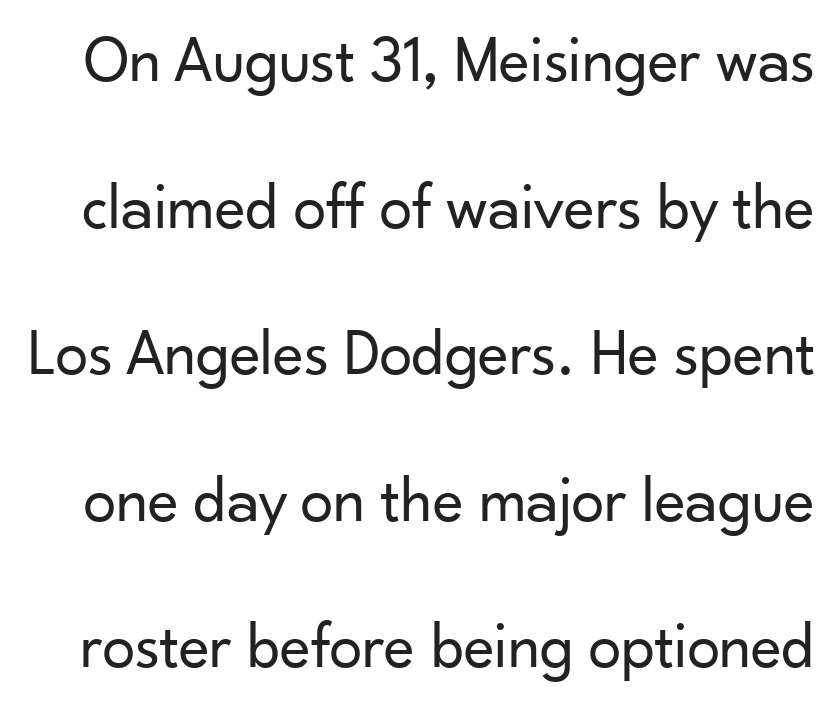
Here the designer chose a conventional face with non-uniform glyph widths. No word sits above an underline. What's the leading like? Stretched, with rows far apart. In terms of letterform style, serifs are entirely absent. Compared with typical body copy, the letter spacing here is the same. The font is comparable to plain body text, perhaps lighter.
